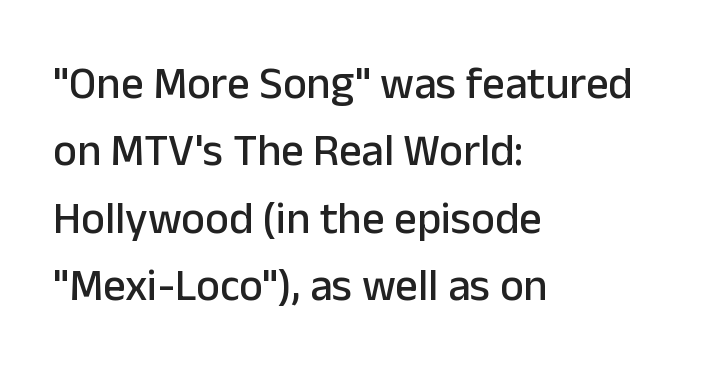
Q: Is the text italic (slanted)? A: No, it is upright.
Q: Is the typeface a serif or a sans-serif typeface? A: Sans-serif.
Q: Is the text underlined? A: No.
Q: How is the paragraph aligned? A: Left-aligned.
Q: Is the spacing between letters normal or unusually wide? A: Normal.
Q: Is the spacing between lines tight, normal or loose? A: Normal.
Q: Width (condensed, normal, or wide)? A: Normal.
Q: Stroke contrast? A: Low.
Q: x-height? A: Medium.
Q: Monospaced? A: No.
